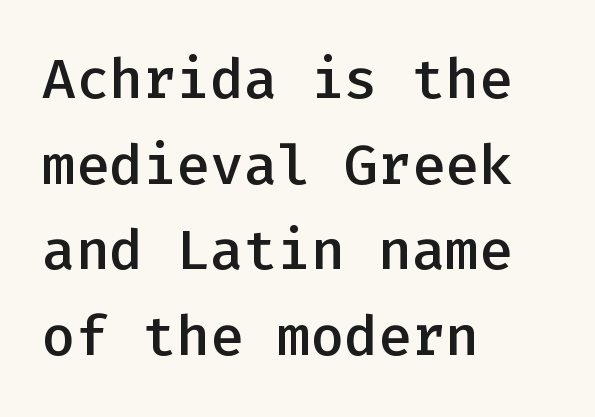
The type is set solid horizontally, with unmodified tracking. Does the type have serifs? No, each stem ends abruptly. The characters look somewhat weighty, a semibold short of true bold. Teacher's note: observe the even left margin — that is flush-left alignment. The rendering uses a moderate line-height, typical for paragraphs. Descender tails drop into unmarked territory.
